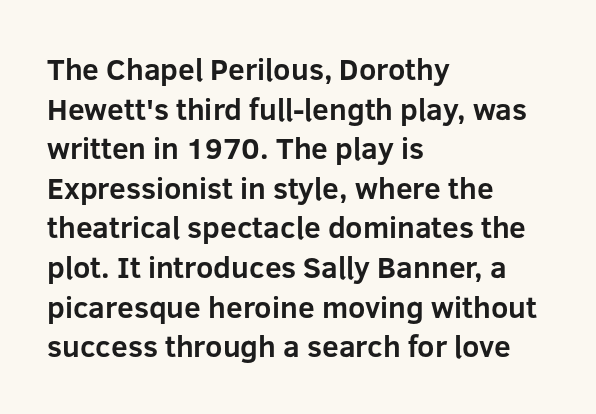
Q: Is the text bold? A: Yes.
Q: Is the text italic (slanted)? A: No, it is upright.
Q: Is the typeface a serif or a sans-serif typeface? A: Sans-serif.
Q: Is the text underlined? A: No.
Q: How is the paragraph aligned? A: Left-aligned.
Q: Is the spacing between letters normal or unusually wide? A: Normal.
Q: Is the spacing between lines tight, normal or loose? A: Normal.
Q: Width (condensed, normal, or wide)? A: Normal.
Q: Stroke contrast? A: Low.
Q: x-height? A: Medium.
Q: Monospaced? A: No.
